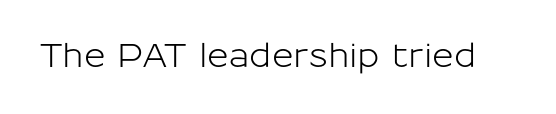
Is the letter spacing exaggerated? No — it looks like the ordinary default. A clean baseline with only descenders dipping below it. Is this a sans? Yes — the strokes have no serifs. Character widths vary here, with narrow letters taking less room than wide ones. Unlike italic type, these characters show no tilt at all.
